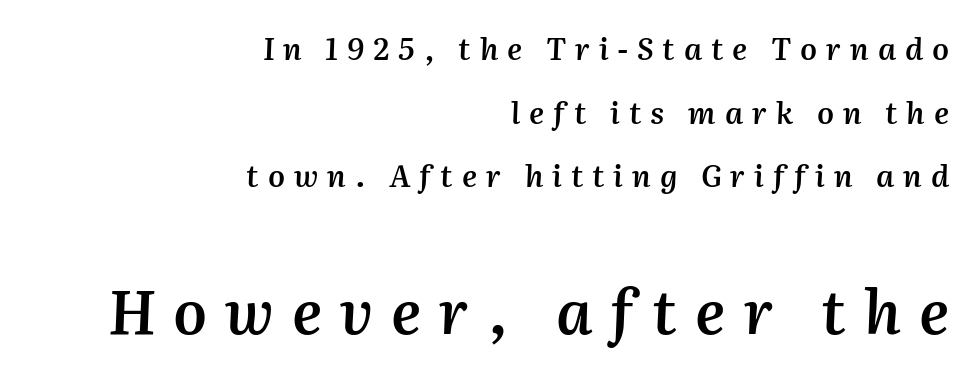
Q: Is the text bold? A: Semi-bold.
Q: Is the text italic (slanted)? A: Yes, it leans right by about 2 degrees.
Q: Is the text underlined? A: No.
Q: How is the paragraph aligned? A: Right-aligned.
Q: Is the spacing between letters normal or unusually wide? A: Unusually wide.
Q: Is the spacing between lines tight, normal or loose? A: Loose.
Q: Which block of text is set in a larger size, the first (top) or the second (bottom)? A: The second (bottom) one.
Q: Width (condensed, normal, or wide)? A: Normal.
Q: Stroke contrast? A: Medium.
Q: x-height? A: Medium.
Q: Monospaced? A: No.
